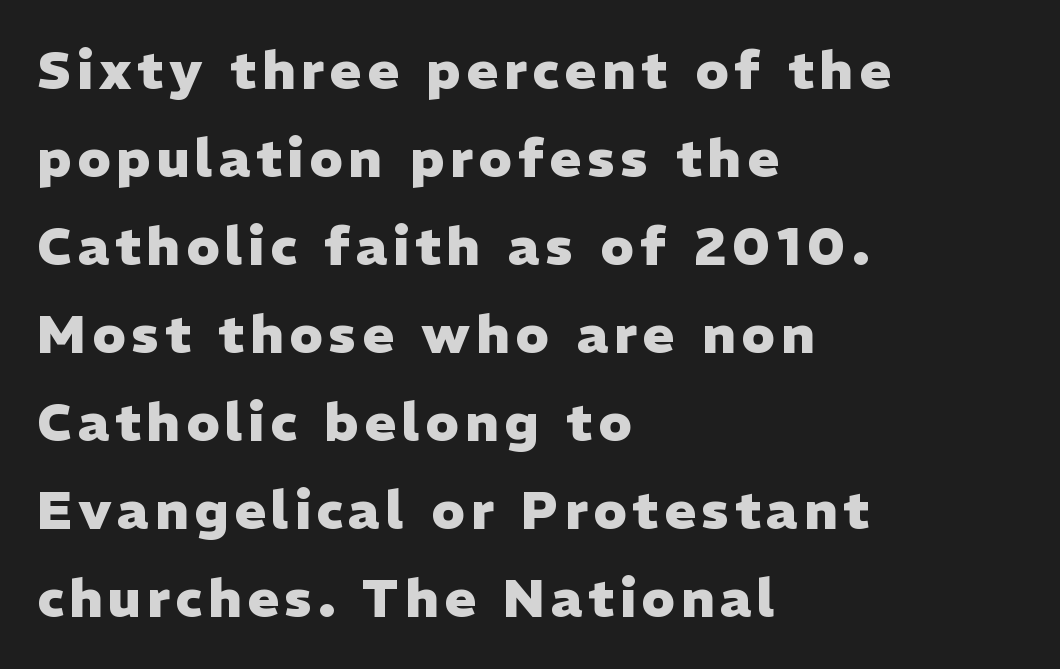
Q: Is the text bold? A: Yes.
Q: Is the text italic (slanted)? A: No, it is upright.
Q: Is the typeface a serif or a sans-serif typeface? A: Sans-serif.
Q: Is the text underlined? A: No.
Q: How is the paragraph aligned? A: Left-aligned.
Q: Is the spacing between lines tight, normal or loose? A: Normal.
Q: Width (condensed, normal, or wide)? A: Normal.
Q: Stroke contrast? A: Low.
Q: x-height? A: Medium.
Q: Monospaced? A: No.
